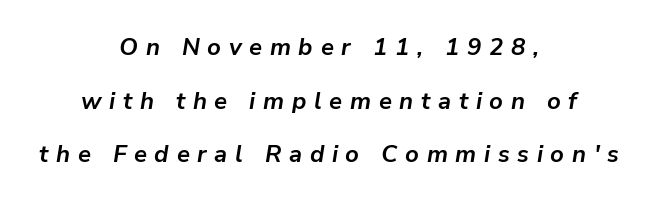
The image shows 24 px bold type, italic (leaning right); set centered, loose line spacing (2.23x), unusually wide letter spacing (+0.32 em), not underlined.
